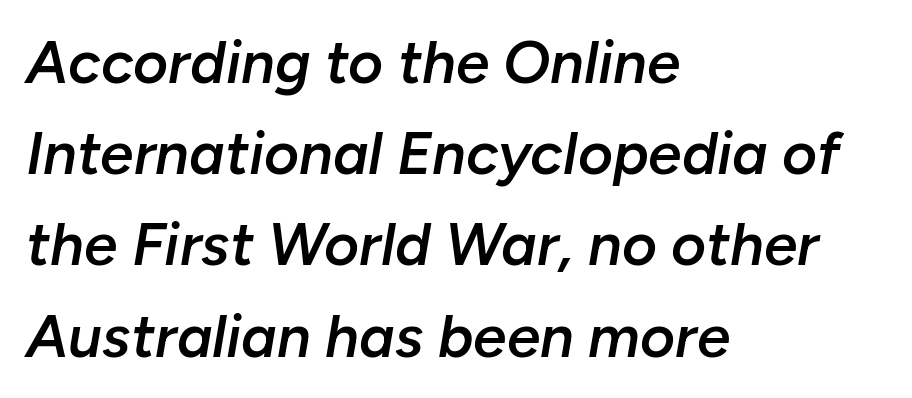
The image shows 60 px semibold type, italic (leaning right); set left-aligned, normal line spacing (1.52x), normal letter spacing, not underlined; low stroke contrast and a medium x-height.
